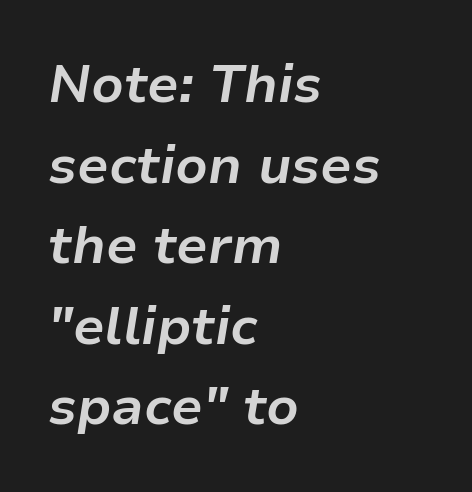
Q: Is the text bold? A: Yes.
Q: Is the text italic (slanted)? A: Yes, it leans right by about 9 degrees.
Q: Is the text underlined? A: No.
Q: How is the paragraph aligned? A: Left-aligned.
Q: Is the spacing between letters normal or unusually wide? A: Normal.
Q: Is the spacing between lines tight, normal or loose? A: Normal.
Q: Width (condensed, normal, or wide)? A: Normal.
Q: Stroke contrast? A: Low.
Q: x-height? A: Medium.
Q: Monospaced? A: No.
